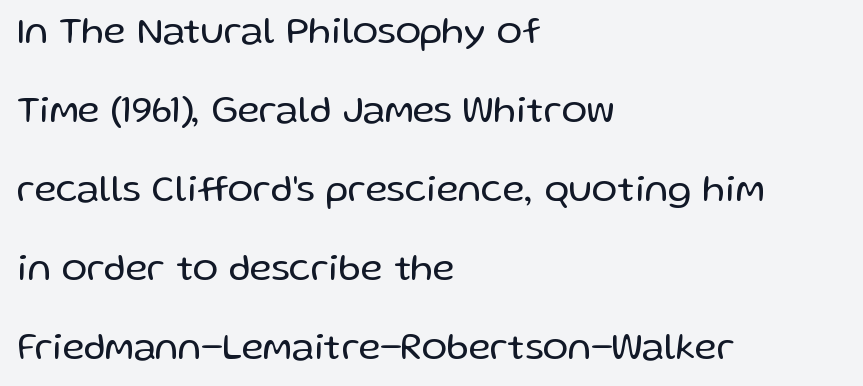
Q: Is the text bold? A: No.
Q: Is the text italic (slanted)? A: No, it is upright.
Q: Is the typeface a serif or a sans-serif typeface? A: Sans-serif.
Q: Is the text underlined? A: No.
Q: How is the paragraph aligned? A: Left-aligned.
Q: Is the spacing between letters normal or unusually wide? A: Normal.
Q: Is the spacing between lines tight, normal or loose? A: Loose.
Q: Width (condensed, normal, or wide)? A: Normal.
Q: Stroke contrast? A: Low.
Q: x-height? A: Medium.
Q: Monospaced? A: No.
